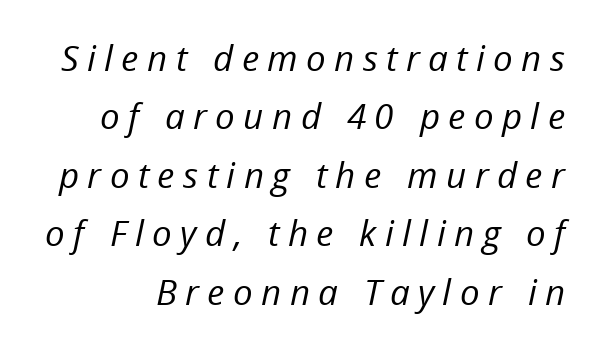
{"italic": "yes", "lean": "right", "slant_degrees": 12, "bold": "no", "weight": "regular", "width": "normal", "stroke_contrast": "low", "x_height": "medium", "monospaced": "no", "underline": "no", "line_spacing": "normal", "line_spacing_ratio": 1.67, "letter_spacing": "wide", "letter_spacing_em": 0.24, "glyph_px": 35}
